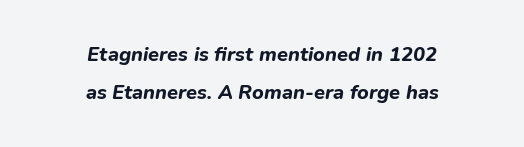
{"italic": "yes", "lean": "right", "slant_degrees": 9, "bold": "yes", "underline": "no", "align": "center", "line_spacing_ratio": 1.89, "letter_spacing": "normal", "letter_spacing_em": 0.0, "glyph_px": 20}
